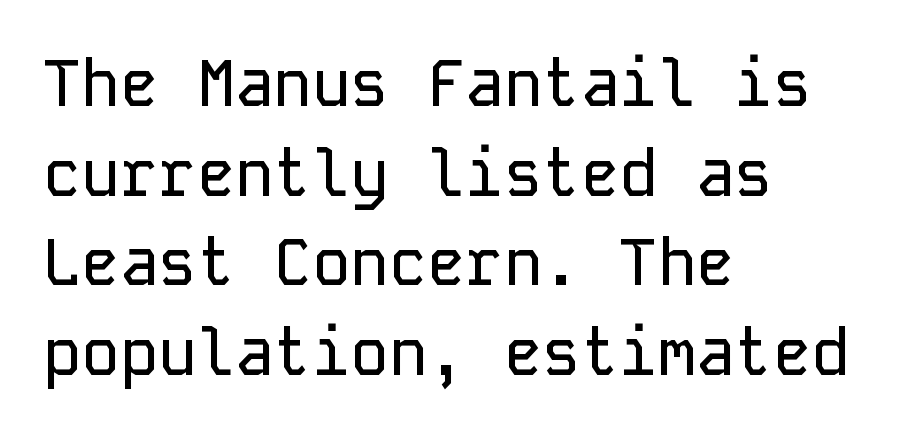
Q: Is the text italic (slanted)? A: No, it is upright.
Q: Is the typeface a serif or a sans-serif typeface? A: Sans-serif.
Q: Is the text underlined? A: No.
Q: How is the paragraph aligned? A: Left-aligned.
Q: Is the spacing between letters normal or unusually wide? A: Normal.
Q: Is the spacing between lines tight, normal or loose? A: Normal.
Q: Width (condensed, normal, or wide)? A: Normal.
Q: Stroke contrast? A: Low.
Q: x-height? A: Medium.
Q: Monospaced? A: Yes.
